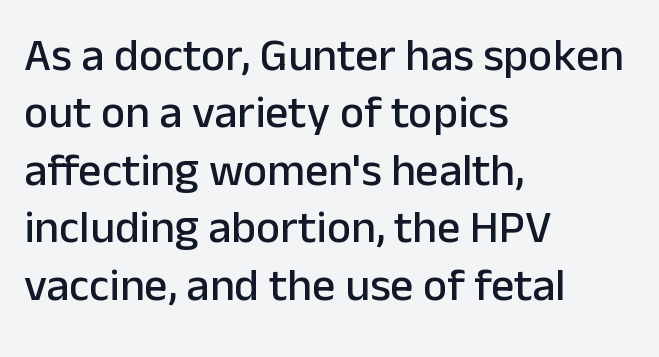
Q: Is the text italic (slanted)? A: No, it is upright.
Q: Is the typeface a serif or a sans-serif typeface? A: Sans-serif.
Q: Is the text underlined? A: No.
Q: How is the paragraph aligned? A: Left-aligned.
Q: Is the spacing between letters normal or unusually wide? A: Normal.
Q: Is the spacing between lines tight, normal or loose? A: Normal.
Q: Width (condensed, normal, or wide)? A: Normal.
Q: Stroke contrast? A: Low.
Q: x-height? A: Medium.
Q: Monospaced? A: No.
